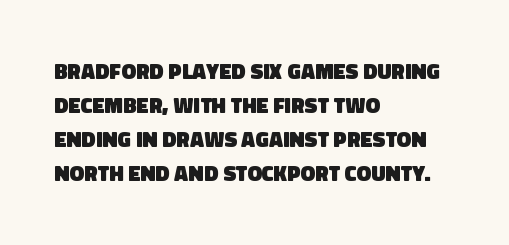
Q: Is the text bold? A: Yes.
Q: Is the text underlined? A: No.
Q: How is the paragraph aligned? A: Left-aligned.
Q: Is the spacing between letters normal or unusually wide? A: Normal.
Q: Is the spacing between lines tight, normal or loose? A: Normal.
